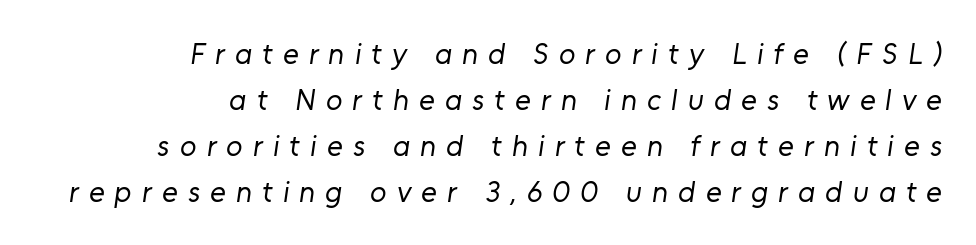
Q: Is the text bold? A: No.
Q: Is the typeface a serif or a sans-serif typeface? A: Sans-serif.
Q: Is the text underlined? A: No.
Q: How is the paragraph aligned? A: Right-aligned.
Q: Is the spacing between letters normal or unusually wide? A: Unusually wide.
Q: Is the spacing between lines tight, normal or loose? A: Normal.
Q: Width (condensed, normal, or wide)? A: Normal.
Q: Stroke contrast? A: Low.
Q: x-height? A: Medium.
Q: Monospaced? A: No.
